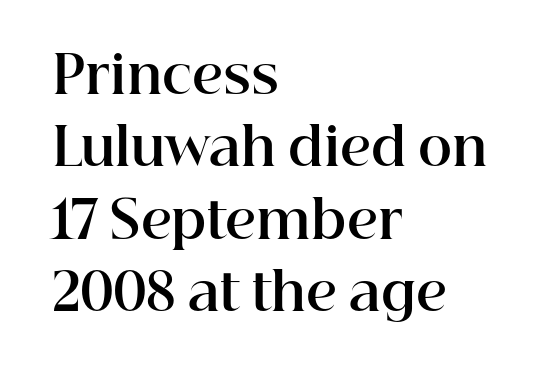
{"serif": "yes", "italic": "no", "bold": "yes", "weight": "bold", "width": "normal", "stroke_contrast": "high", "x_height": "medium", "monospaced": "no", "underline": "no", "align": "left", "line_spacing": "normal", "line_spacing_ratio": 1.39, "letter_spacing": "normal", "letter_spacing_em": 0.0, "glyph_px": 52}
